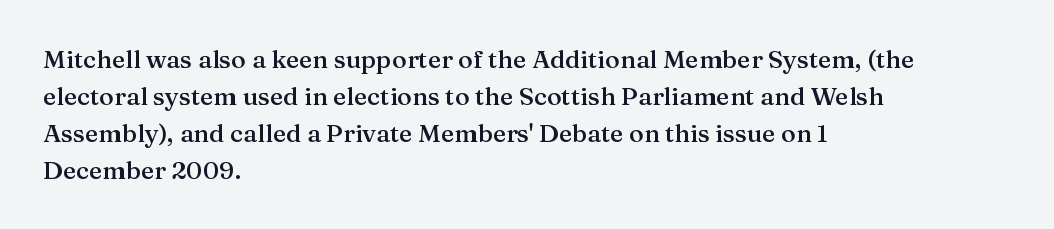
Posture: upright roman. The string is rendered with underlining switched off. Layout note: lines flush left. The line texture is even and compact thanks to regular tracking.
